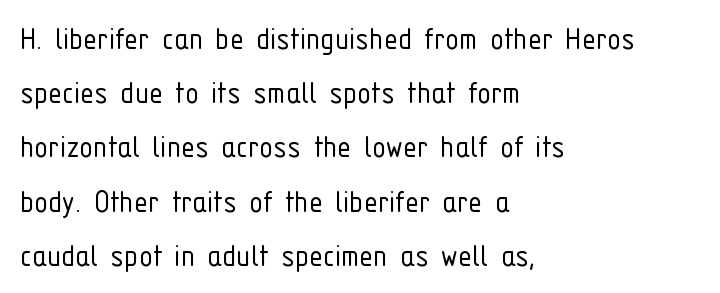
The image shows 35 px light, condensed sans-serif type, upright; set left-aligned, normal line spacing (1.55x), normal letter spacing, not underlined; low stroke contrast and a medium x-height.
